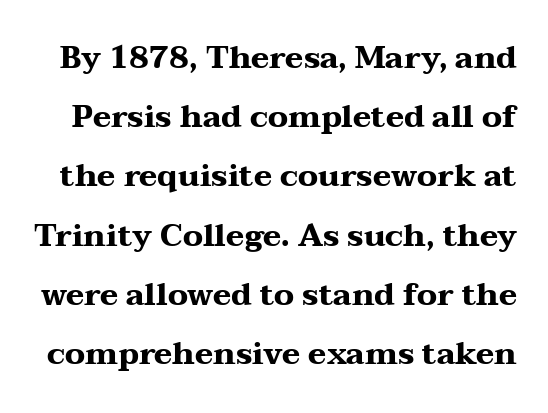
Just letters on the line, the space beneath them empty. Quick note: interline space is abundant. This sample has the flowing, uneven cadence of proportional lettering. The line texture is even and compact thanks to regular tracking.
